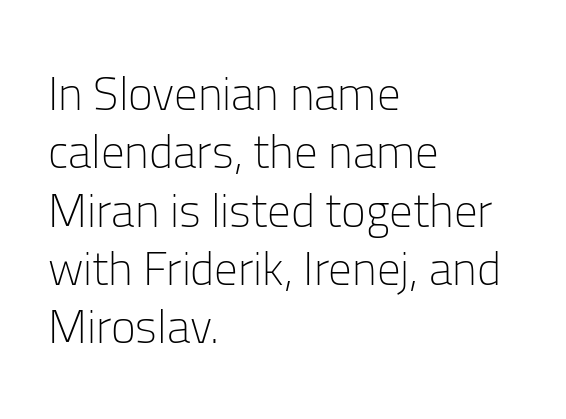
Q: Is the text bold? A: No.
Q: Is the text italic (slanted)? A: No, it is upright.
Q: Is the typeface a serif or a sans-serif typeface? A: Sans-serif.
Q: Is the text underlined? A: No.
Q: How is the paragraph aligned? A: Left-aligned.
Q: Is the spacing between letters normal or unusually wide? A: Normal.
Q: Width (condensed, normal, or wide)? A: Normal.
Q: Stroke contrast? A: Low.
Q: x-height? A: Medium.
Q: Monospaced? A: No.
